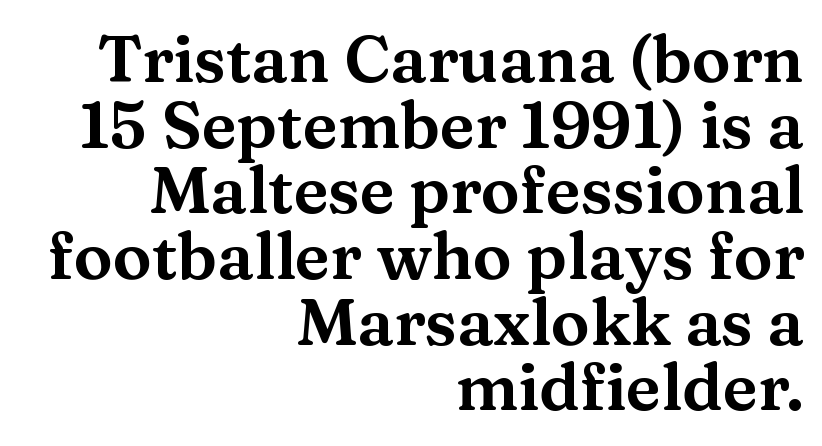
{"serif": "yes", "italic": "no", "width": "wide", "stroke_contrast": "medium", "x_height": "medium", "monospaced": "no", "underline": "no", "align": "right", "line_spacing": "tight", "line_spacing_ratio": 1.01, "letter_spacing": "normal", "letter_spacing_em": 0.0, "glyph_px": 65}
